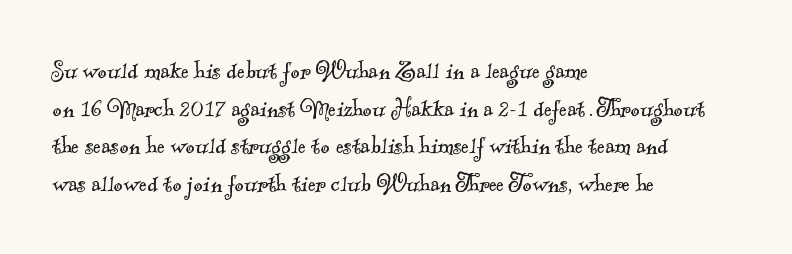
Q: Is the text bold? A: No.
Q: Is the typeface a serif or a sans-serif typeface? A: Serif.
Q: Is the text underlined? A: No.
Q: How is the paragraph aligned? A: Left-aligned.
Q: Is the spacing between letters normal or unusually wide? A: Normal.
Q: Is the spacing between lines tight, normal or loose? A: Normal.
Q: Width (condensed, normal, or wide)? A: Normal.
Q: x-height? A: Small.
Q: Monospaced? A: No.
